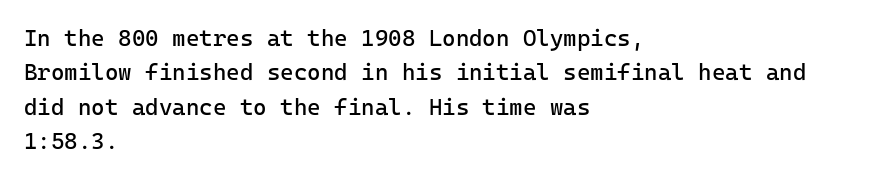
Q: Is the text bold? A: No.
Q: Is the text italic (slanted)? A: No, it is upright.
Q: Is the text underlined? A: No.
Q: How is the paragraph aligned? A: Left-aligned.
Q: Is the spacing between letters normal or unusually wide? A: Normal.
Q: Is the spacing between lines tight, normal or loose? A: Normal.
